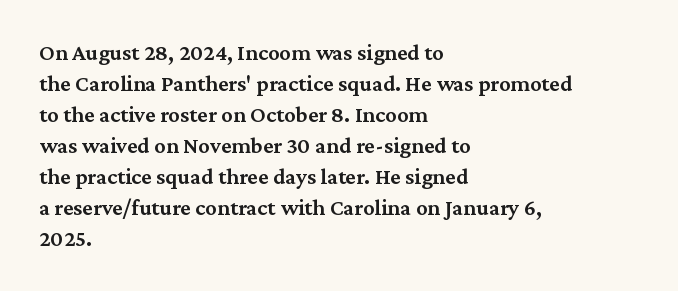
A bare baseline throughout the passage. The gaps between neighbouring characters are ordinary and unremarkable. These lines were composed using upright roman letters. Honestly, the row spacing looks completely unremarkable. In terms of weight, the rendering is demibold, just under bold. The typesetter chose a ragged-right arrangement here.
